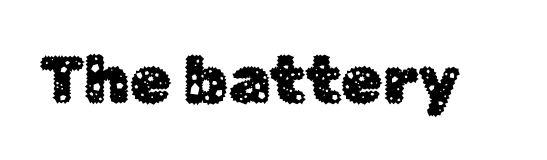
The image shows 67 px sans-serif type, upright; set normal letter spacing, not underlined; low stroke contrast and a medium x-height.
